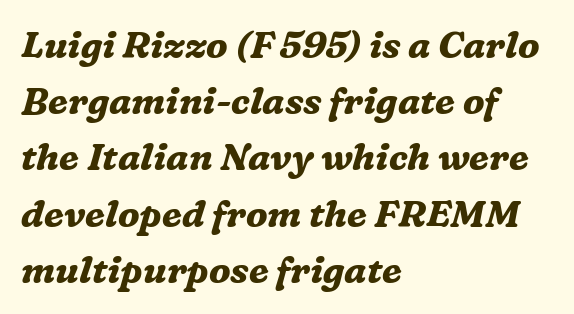
{"serif": "yes", "italic": "yes", "lean": "right", "slant_degrees": 16, "bold": "yes", "weight": "bold", "width": "normal", "stroke_contrast": "medium", "x_height": "medium", "monospaced": "no", "underline": "no", "align": "left", "line_spacing": "normal", "line_spacing_ratio": 1.52, "letter_spacing": "normal", "letter_spacing_em": 0.0, "glyph_px": 37}
